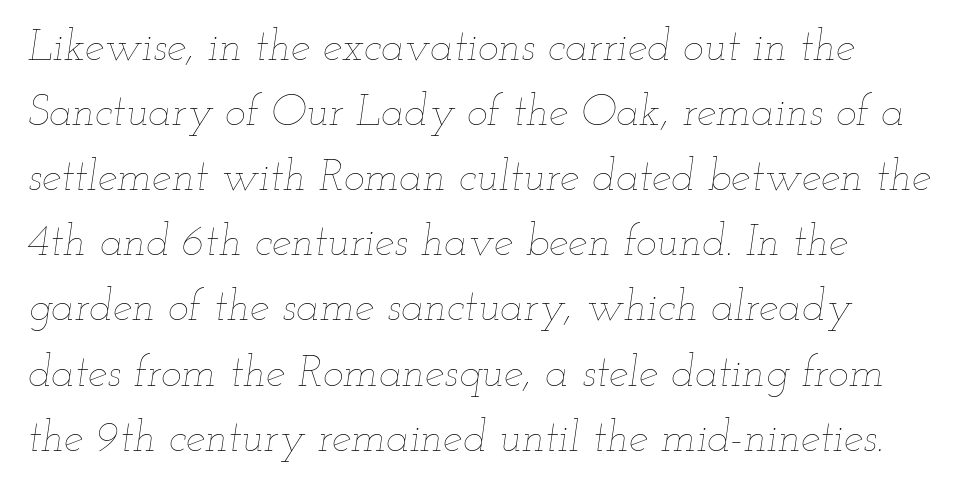
The type is set solid horizontally, with unmodified tracking. The axis of the letterforms is tilted away from vertical. Notice how descenders clear the ascenders below comfortably — that's standard leading. Is the type heavy? It reads as light-to-regular instead. Just letters on the line, the space beneath them empty.
